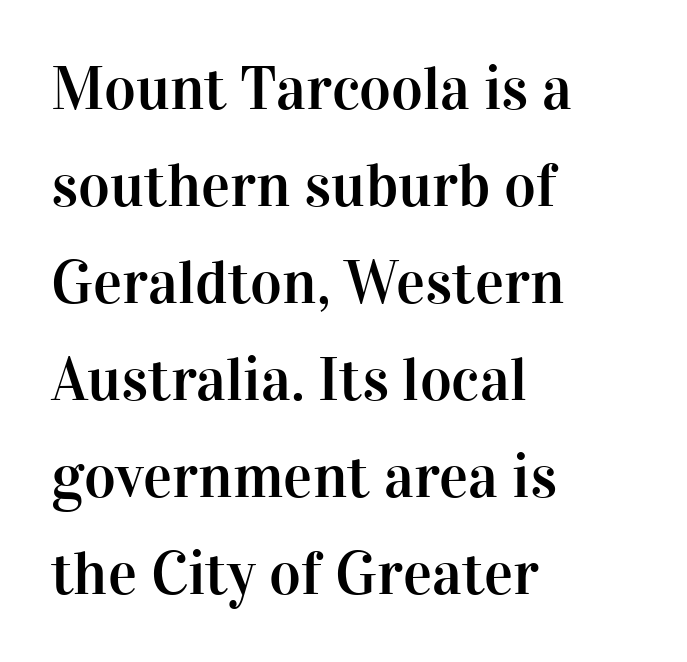
{"serif": "yes", "italic": "no", "width": "normal", "stroke_contrast": "high", "x_height": "medium", "monospaced": "no", "underline": "no", "align": "left", "line_spacing": "normal", "line_spacing_ratio": 1.59, "letter_spacing": "normal", "letter_spacing_em": 0.0, "glyph_px": 61}
